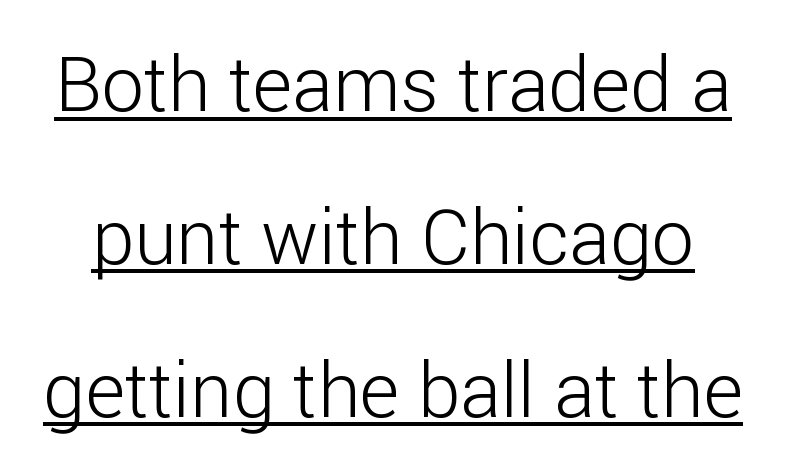
A typesetter would label this face a sans. A typesetter would call this proportional, since set widths differ per character. You could call the tracking neutral — neither tight nor loose. Compared with typical paragraphs, the rows here are farther apart. Posture: vertical. A light-to-regular cut is what we see here.
